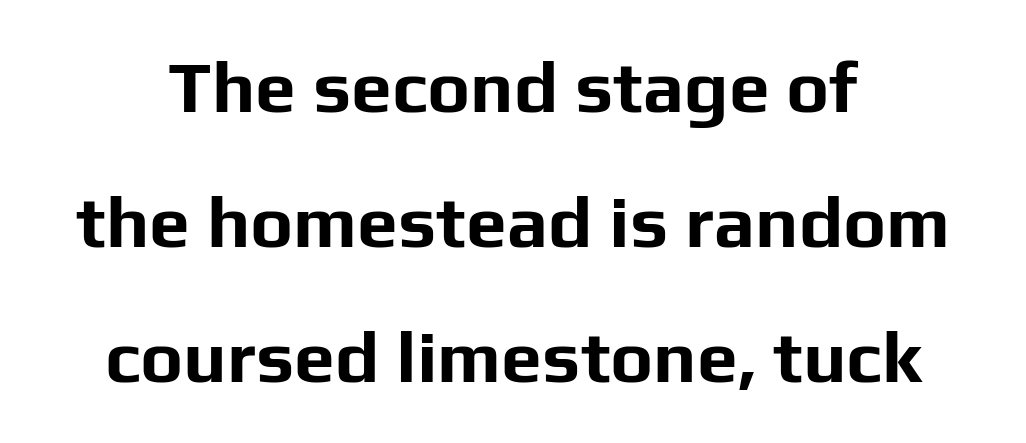
Q: Is the text bold? A: Yes.
Q: Is the text italic (slanted)? A: No, it is upright.
Q: Is the typeface a serif or a sans-serif typeface? A: Sans-serif.
Q: Is the text underlined? A: No.
Q: How is the paragraph aligned? A: Centered.
Q: Is the spacing between letters normal or unusually wide? A: Normal.
Q: Width (condensed, normal, or wide)? A: Normal.
Q: Stroke contrast? A: Low.
Q: x-height? A: Medium.
Q: Monospaced? A: No.
